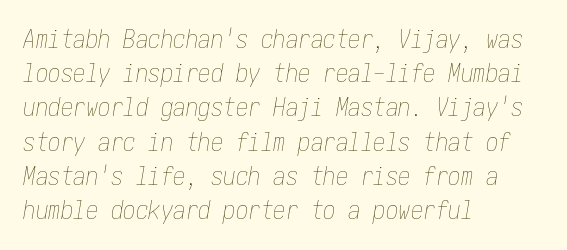
Vertical stems look standard width or narrower in stroke. Does the copy run flush right? No — it runs flush left. If you drew a line through each stem, it would be angled. Clear beneath every line of the passage. Leading: standard. Inter-character spacing is left at the font's built-in metrics.
